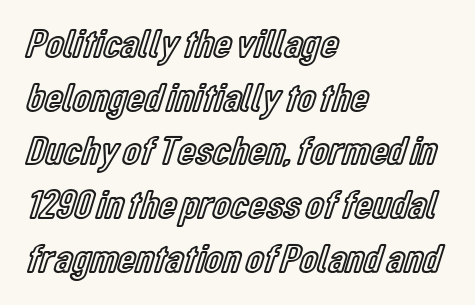
{"width": "condensed", "x_height": "medium", "monospaced": "no", "underline": "no", "align": "left", "line_spacing": "normal", "line_spacing_ratio": 1.31, "letter_spacing": "normal", "letter_spacing_em": 0.0, "glyph_px": 41}
